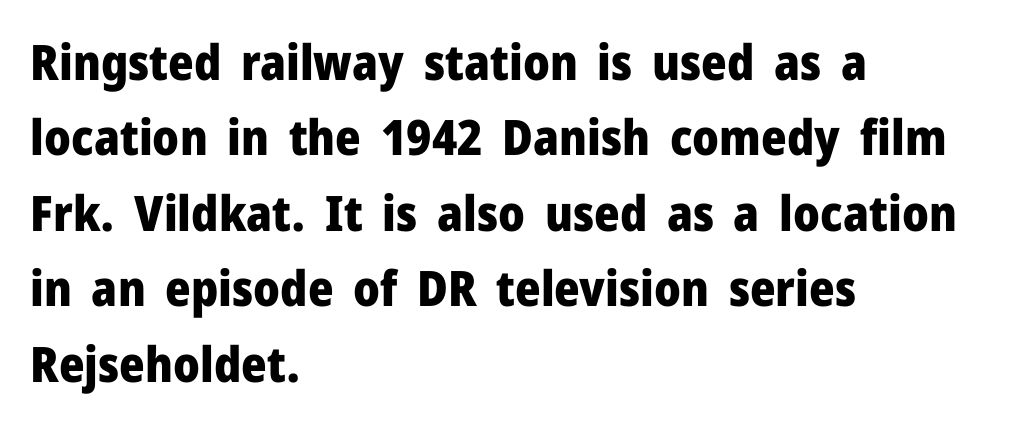
Q: Is the text bold? A: Yes.
Q: Is the text italic (slanted)? A: No, it is upright.
Q: Is the typeface a serif or a sans-serif typeface? A: Sans-serif.
Q: Is the text underlined? A: No.
Q: How is the paragraph aligned? A: Left-aligned.
Q: Is the spacing between letters normal or unusually wide? A: Normal.
Q: Is the spacing between lines tight, normal or loose? A: Normal.
Q: Width (condensed, normal, or wide)? A: Normal.
Q: Stroke contrast? A: Low.
Q: x-height? A: Medium.
Q: Monospaced? A: No.
